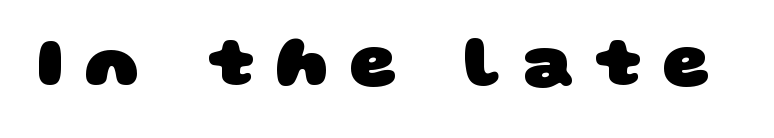
{"serif": "no", "bold": "yes", "weight": "heavy", "width": "wide", "stroke_contrast": "low", "x_height": "large", "monospaced": "no", "underline": "no", "letter_spacing": "wide", "letter_spacing_em": 0.28, "glyph_px": 73}
